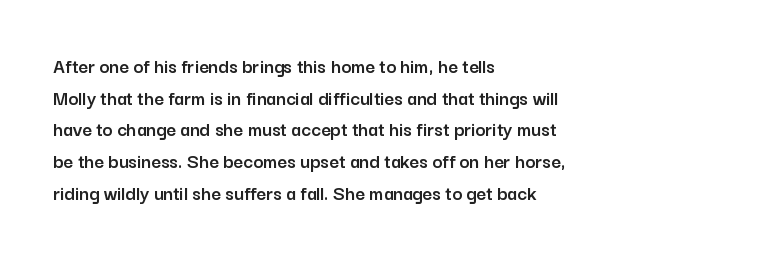
{"italic": "no", "underline": "no", "align": "left", "line_spacing": "normal", "line_spacing_ratio": 1.51, "letter_spacing": "normal", "letter_spacing_em": 0.0, "glyph_px": 21}
